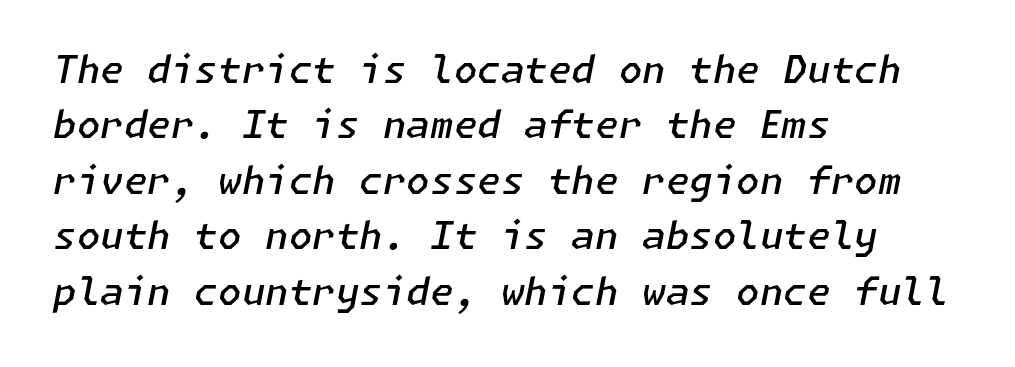
The image shows 38 px semibold type, italic (leaning right); set left-aligned, normal line spacing (1.46x), normal letter spacing, not underlined; low stroke contrast and a medium x-height.
